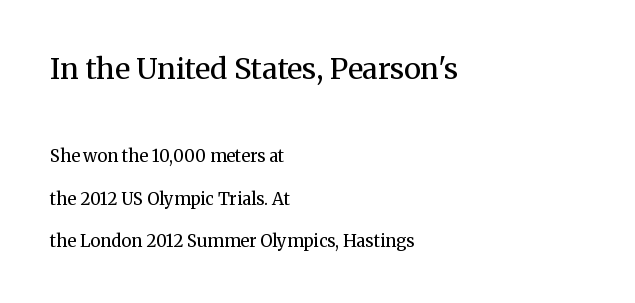
{"serif": "yes", "italic": "no", "bold": "no", "weight": "regular", "width": "normal", "stroke_contrast": "medium", "x_height": "medium", "monospaced": "no", "underline": "no", "align": "left", "line_spacing": "loose", "line_spacing_ratio": 2.49, "letter_spacing": "normal", "letter_spacing_em": 0.0, "larger_block": "first", "size_ratio": 1.71, "glyph_px": 29}
